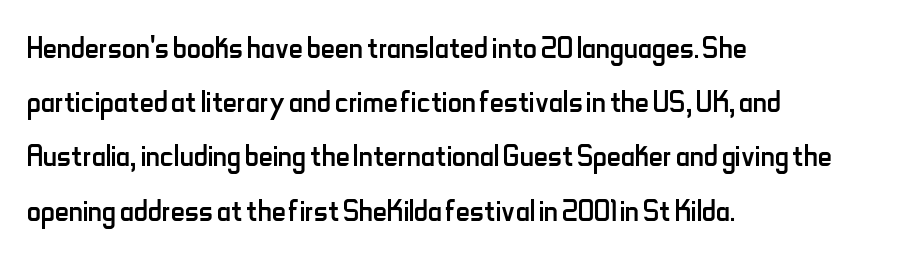
The image shows 39 px regular-weight, condensed sans-serif type, upright; set left-aligned, normal line spacing (1.39x), normal letter spacing, not underlined; low stroke contrast and a small x-height.
